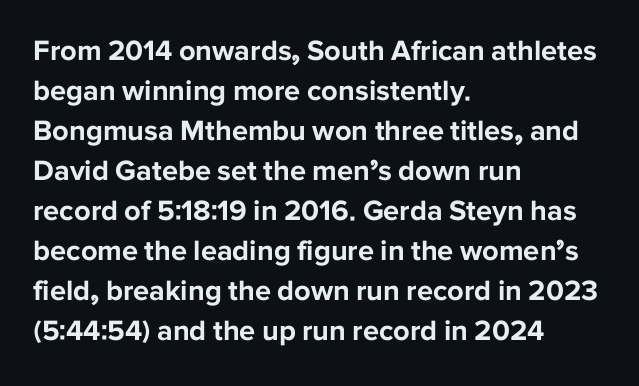
{"serif": "no", "italic": "no", "bold": "yes", "weight": "bold", "width": "normal", "stroke_contrast": "low", "x_height": "medium", "monospaced": "no", "underline": "no", "align": "left", "line_spacing": "normal", "line_spacing_ratio": 1.38, "letter_spacing": "normal", "letter_spacing_em": 0.0, "glyph_px": 29}
